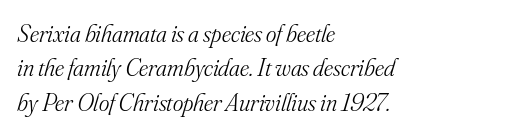
Q: Is the text bold? A: No.
Q: Is the text italic (slanted)? A: Yes, it leans right by about 16 degrees.
Q: Is the text underlined? A: No.
Q: How is the paragraph aligned? A: Left-aligned.
Q: Is the spacing between letters normal or unusually wide? A: Normal.
Q: Is the spacing between lines tight, normal or loose? A: Normal.
